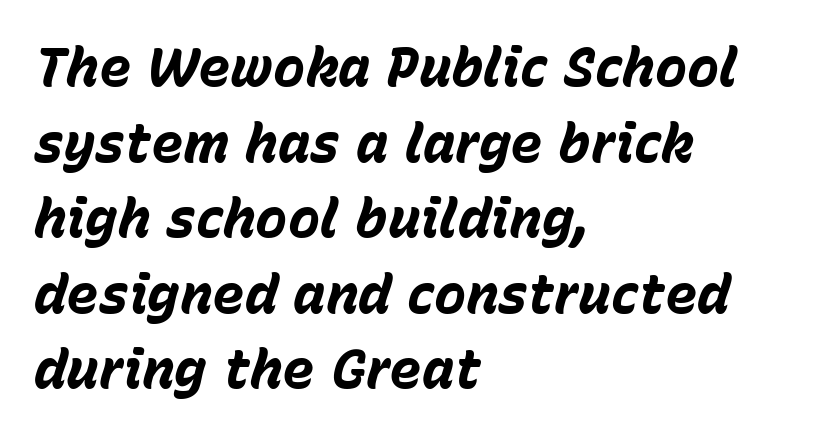
The image shows 54 px bold type, italic (leaning right); set left-aligned, normal line spacing (1.4x), normal letter spacing, not underlined; low stroke contrast and a medium x-height.
